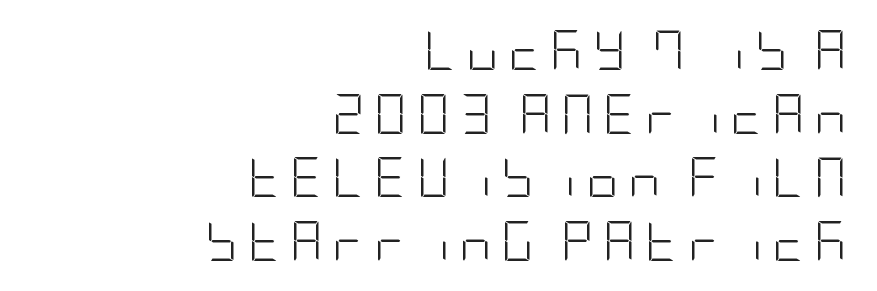
{"serif": "no", "italic": "no", "bold": "no", "weight": "light", "width": "condensed", "stroke_contrast": "low", "x_height": "large", "underline": "no", "align": "right", "line_spacing": "normal", "line_spacing_ratio": 1.59, "letter_spacing": "wide", "letter_spacing_em": 0.24, "glyph_px": 40}
